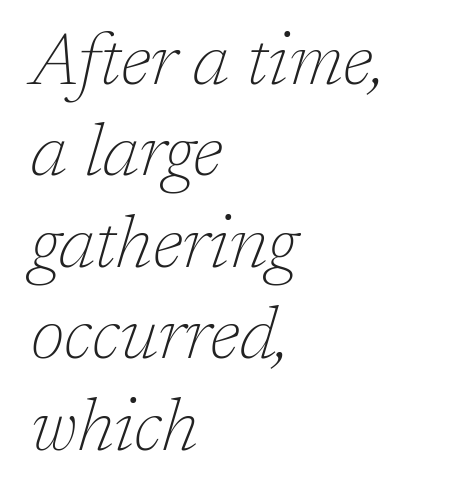
Q: Is the text bold? A: No.
Q: Is the text italic (slanted)? A: Yes, it leans right by about 17 degrees.
Q: Is the typeface a serif or a sans-serif typeface? A: Serif.
Q: Is the text underlined? A: No.
Q: How is the paragraph aligned? A: Left-aligned.
Q: Is the spacing between letters normal or unusually wide? A: Normal.
Q: Is the spacing between lines tight, normal or loose? A: Normal.
Q: Width (condensed, normal, or wide)? A: Normal.
Q: Stroke contrast? A: Low.
Q: x-height? A: Medium.
Q: Monospaced? A: No.
